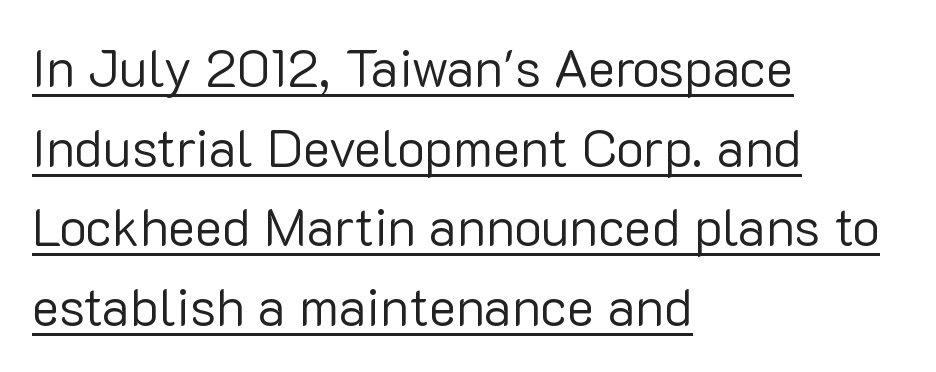
Q: Is the text bold? A: No.
Q: Is the text italic (slanted)? A: No, it is upright.
Q: Is the typeface a serif or a sans-serif typeface? A: Sans-serif.
Q: Is the text underlined? A: Yes.
Q: How is the paragraph aligned? A: Left-aligned.
Q: Is the spacing between letters normal or unusually wide? A: Normal.
Q: Is the spacing between lines tight, normal or loose? A: Normal.
Q: Width (condensed, normal, or wide)? A: Normal.
Q: Stroke contrast? A: Low.
Q: x-height? A: Medium.
Q: Monospaced? A: No.
